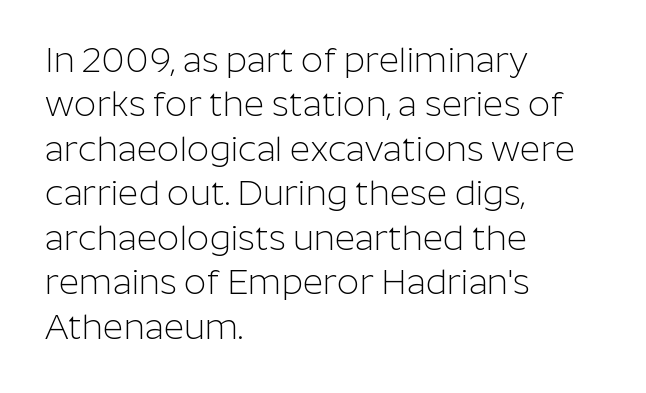
{"serif": "no", "italic": "no", "bold": "no", "weight": "light", "width": "normal", "stroke_contrast": "low", "x_height": "medium", "monospaced": "no", "underline": "no", "align": "left", "line_spacing": "normal", "line_spacing_ratio": 1.27, "letter_spacing": "normal", "letter_spacing_em": 0.0, "glyph_px": 35}
